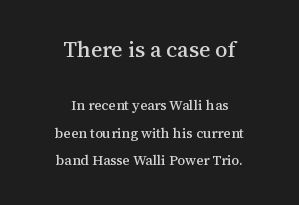
Q: Is the text italic (slanted)? A: No, it is upright.
Q: Is the text underlined? A: No.
Q: How is the paragraph aligned? A: Centered.
Q: Is the spacing between letters normal or unusually wide? A: Normal.
Q: Is the spacing between lines tight, normal or loose? A: Loose.
Q: Which block of text is set in a larger size, the first (top) or the second (bottom)? A: The first (top) one.
